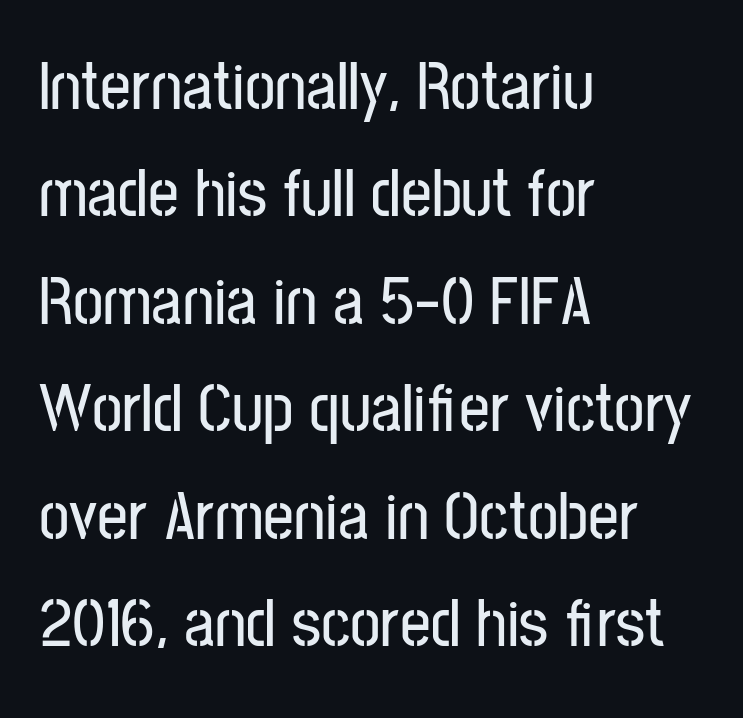
Leftover space on each line is placed entirely after the last word. The vertical gap from one line to the next is medium. Nothing unusual about the tracking: characters are spaced as the font intends. Does the type have serifs? No, each stem ends abruptly.
